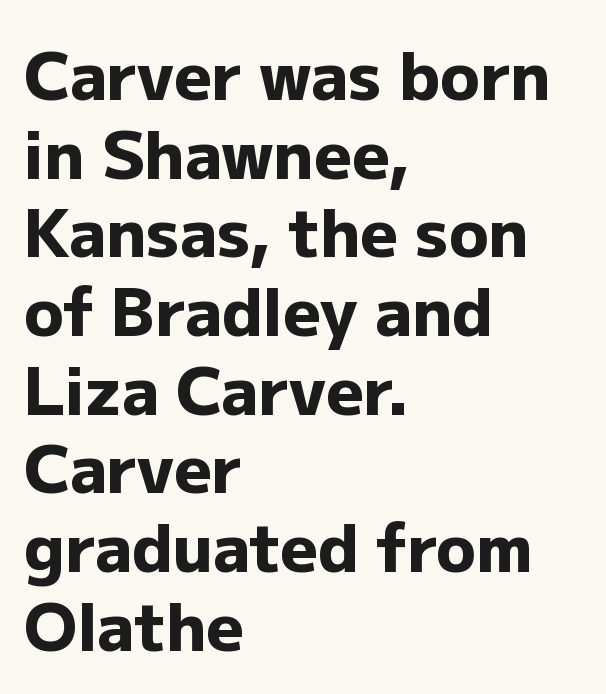
The image shows 65 px heavy sans-serif type, upright; set left-aligned, line spacing 1.21x, normal letter spacing, not underlined; low stroke contrast and a medium x-height.
